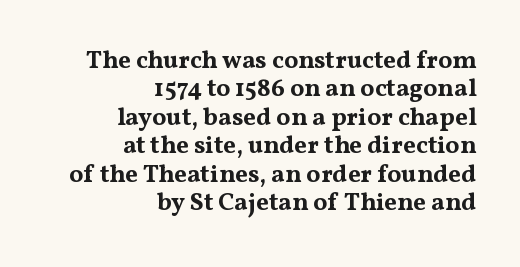
{"italic": "no", "bold": "yes", "underline": "no", "align": "right", "line_spacing": "tight", "line_spacing_ratio": 1.14, "letter_spacing": "normal", "letter_spacing_em": 0.0, "glyph_px": 25}
